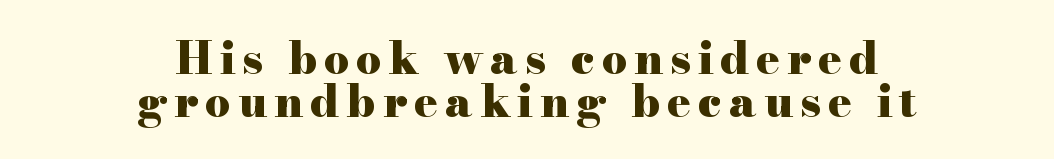
The image shows 44 px heavy, wide serif type, upright; set centered, tight line spacing (0.97x), not underlined; high stroke contrast and a small x-height.
